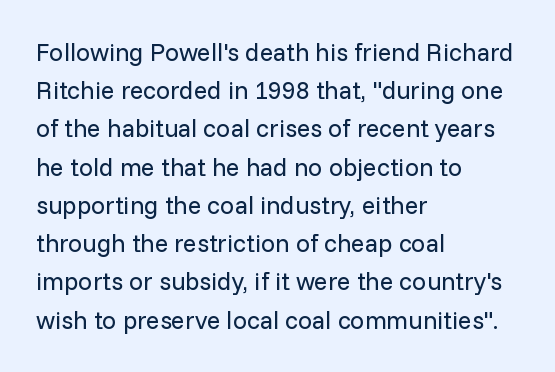
{"italic": "no", "bold": "no", "underline": "no", "align": "left", "line_spacing": "normal", "line_spacing_ratio": 1.53, "letter_spacing": "normal", "letter_spacing_em": 0.0, "glyph_px": 25}
